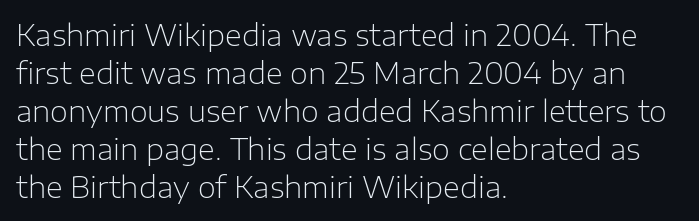
{"serif": "no", "italic": "no", "bold": "no", "weight": "light", "width": "normal", "stroke_contrast": "low", "x_height": "medium", "monospaced": "no", "underline": "no", "align": "left", "line_spacing": "normal", "line_spacing_ratio": 1.31, "letter_spacing": "normal", "letter_spacing_em": 0.0, "glyph_px": 29}
